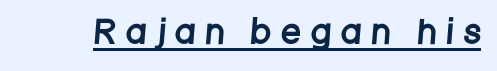
The image shows 31 px condensed sans-serif type; set unusually wide letter spacing (+0.37 em), underlined; low stroke contrast and a large x-height.
